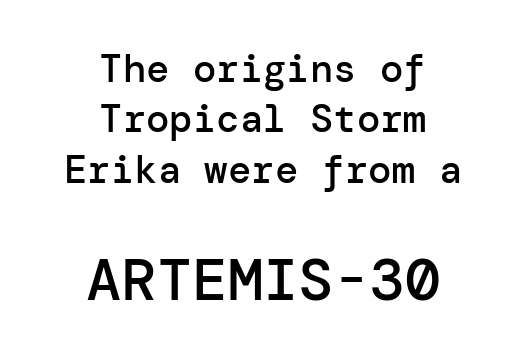
The image shows 59 px semibold sans-serif type, upright; set centered, normal line spacing (1.29x), normal letter spacing, not underlined; the second (bottom) block is 1.51x larger; low stroke contrast and a medium x-height.
